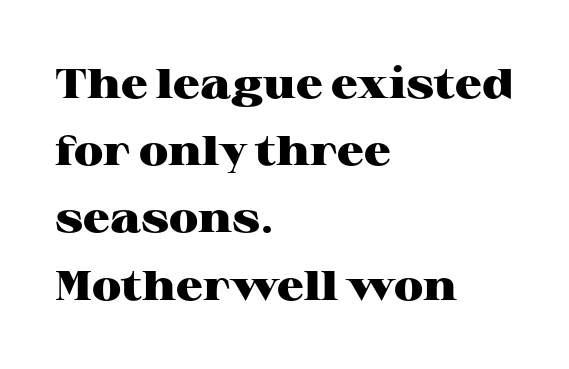
The image shows 42 px heavy, wide serif type, upright; set left-aligned, normal line spacing (1.6x), normal letter spacing, not underlined; high stroke contrast and a medium x-height.
